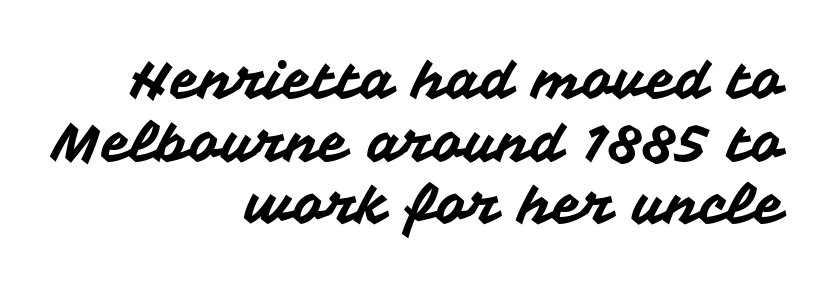
Short and long lines alike share a common ending point at right. Is this a fixed-width face? No — the glyphs have proportional, varying widths. Words appear dense and cohesive because spacing is normal. These lines are composed in type without serifs. Descender tails drop into unmarked territory.
